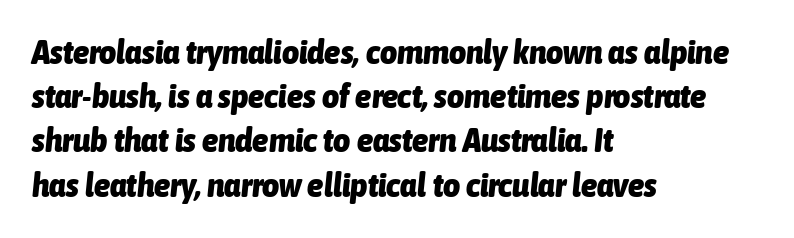
Q: Is the text bold? A: Yes.
Q: Is the text italic (slanted)? A: Yes, it leans right by about 6 degrees.
Q: Is the text underlined? A: No.
Q: How is the paragraph aligned? A: Left-aligned.
Q: Is the spacing between letters normal or unusually wide? A: Normal.
Q: Is the spacing between lines tight, normal or loose? A: Normal.
Q: Width (condensed, normal, or wide)? A: Condensed.
Q: Stroke contrast? A: Low.
Q: x-height? A: Medium.
Q: Monospaced? A: No.
